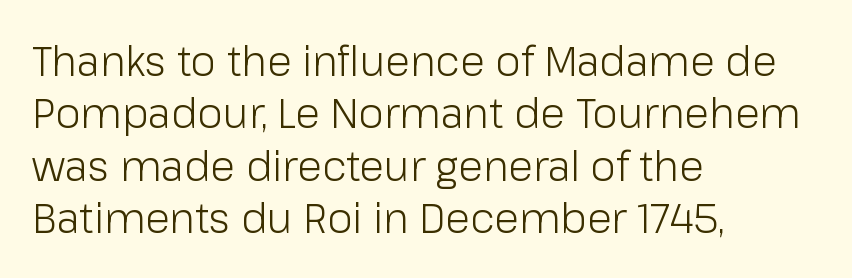
The image shows 41 px light sans-serif type, upright; set left-aligned, normal line spacing (1.28x), normal letter spacing, not underlined; low stroke contrast and a medium x-height.
